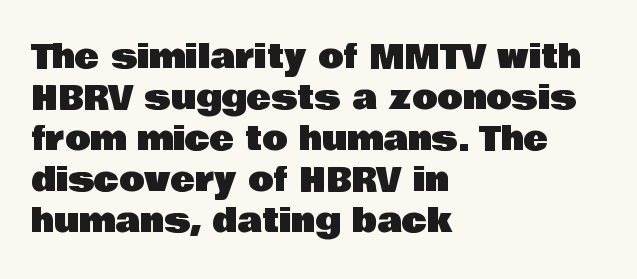
Q: Is the text italic (slanted)? A: No, it is upright.
Q: Is the typeface a serif or a sans-serif typeface? A: Sans-serif.
Q: Is the text underlined? A: No.
Q: How is the paragraph aligned? A: Left-aligned.
Q: Is the spacing between letters normal or unusually wide? A: Normal.
Q: Width (condensed, normal, or wide)? A: Normal.
Q: Stroke contrast? A: Low.
Q: x-height? A: Large.
Q: Monospaced? A: No.
